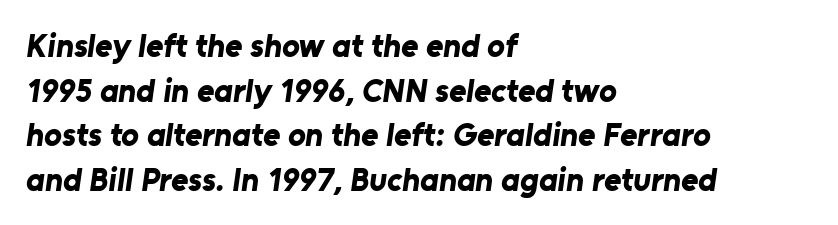
The image shows 33 px bold sans-serif type; set left-aligned, normal line spacing (1.35x), normal letter spacing, not underlined; low stroke contrast and a medium x-height.
